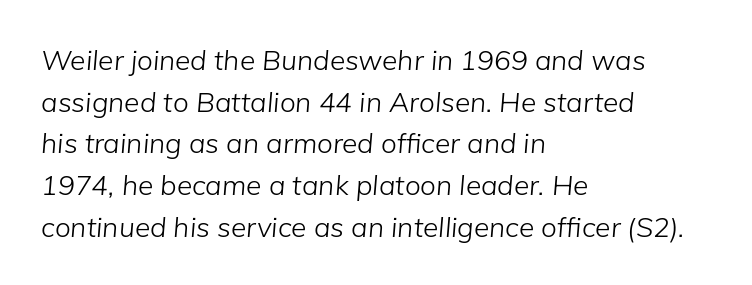
Is this a fixed-width face? No — the glyphs have proportional, varying widths. The cut favours lightness, reaching ordinary text weight at its darkest. The lines are quadded left. Quick note: underline off.
